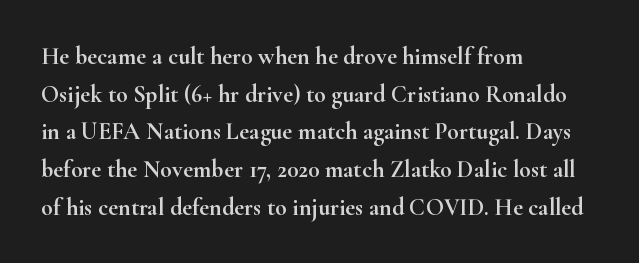
Q: Is the text italic (slanted)? A: No, it is upright.
Q: Is the text underlined? A: No.
Q: How is the paragraph aligned? A: Left-aligned.
Q: Is the spacing between letters normal or unusually wide? A: Normal.
Q: Is the spacing between lines tight, normal or loose? A: Normal.
